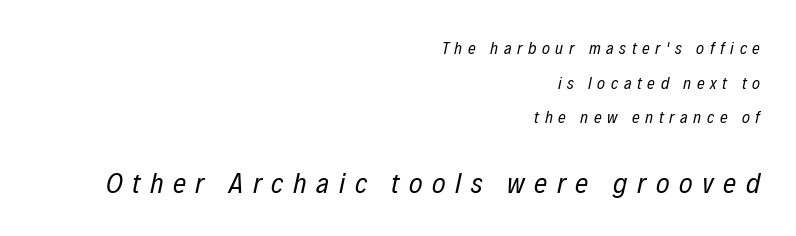
This rendering widens character spacing well past its baseline value. You get the small type first, then a jump to larger type. The passage shown is not underscored anywhere. Notice how the stems are inclined rather than vertical — that's the hallmark of italics.
